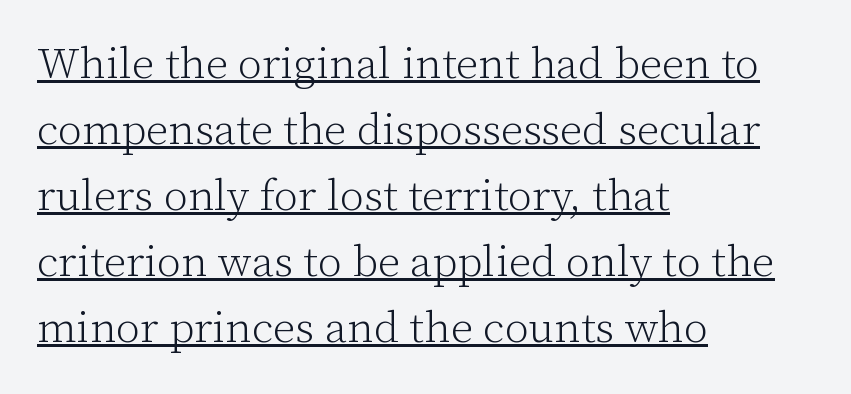
The image shows 44 px light serif type, upright; set left-aligned, normal line spacing (1.5x), normal letter spacing, underlined; low stroke contrast and a medium x-height.
